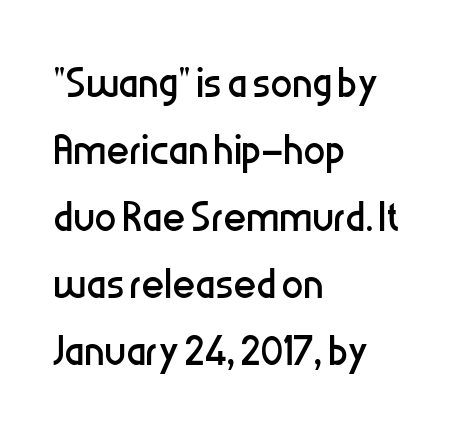
Q: Is the text bold? A: No.
Q: Is the text italic (slanted)? A: No, it is upright.
Q: Is the typeface a serif or a sans-serif typeface? A: Sans-serif.
Q: Is the text underlined? A: No.
Q: How is the paragraph aligned? A: Left-aligned.
Q: Is the spacing between letters normal or unusually wide? A: Normal.
Q: Width (condensed, normal, or wide)? A: Condensed.
Q: Stroke contrast? A: Low.
Q: x-height? A: Medium.
Q: Monospaced? A: No.
